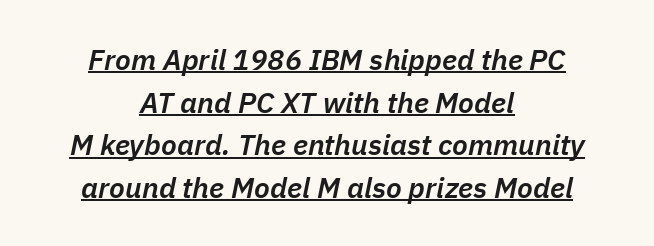
{"italic": "yes", "lean": "right", "slant_degrees": 11, "bold": "semi", "weight": "semibold", "width": "normal", "stroke_contrast": "low", "x_height": "medium", "monospaced": "no", "underline": "yes", "align": "center", "line_spacing": "normal", "line_spacing_ratio": 1.47, "letter_spacing": "normal", "letter_spacing_em": 0.0, "glyph_px": 29}
